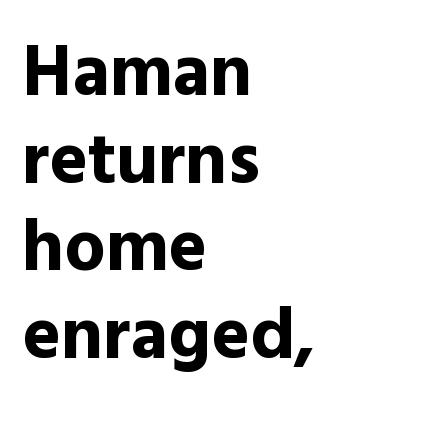
Q: Is the text bold? A: Yes.
Q: Is the text italic (slanted)? A: No, it is upright.
Q: Is the typeface a serif or a sans-serif typeface? A: Sans-serif.
Q: Is the text underlined? A: No.
Q: How is the paragraph aligned? A: Left-aligned.
Q: Is the spacing between letters normal or unusually wide? A: Normal.
Q: Width (condensed, normal, or wide)? A: Normal.
Q: x-height? A: Medium.
Q: Monospaced? A: No.
